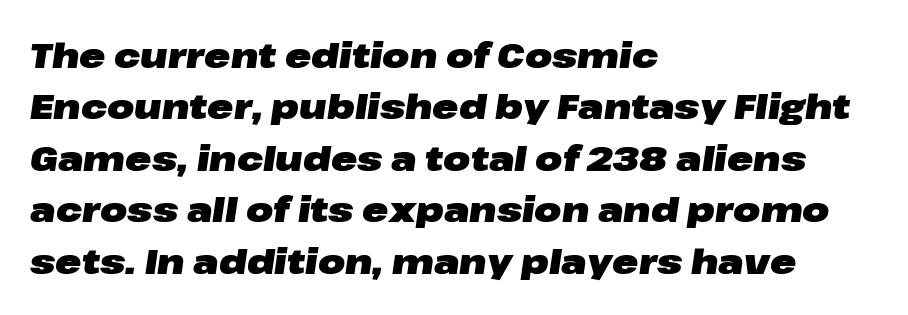
Q: Is the text bold? A: Yes.
Q: Is the text italic (slanted)? A: Yes, it leans right by about 8 degrees.
Q: Is the text underlined? A: No.
Q: How is the paragraph aligned? A: Left-aligned.
Q: Is the spacing between letters normal or unusually wide? A: Normal.
Q: Is the spacing between lines tight, normal or loose? A: Normal.
Q: Width (condensed, normal, or wide)? A: Wide.
Q: Stroke contrast? A: Low.
Q: x-height? A: Medium.
Q: Monospaced? A: No.
